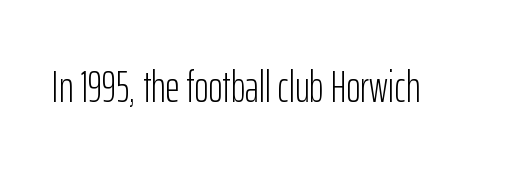
These lines are rendered in a variable-pitch font. How are the letters spaced? Ordinarily, with no added tracking. The font's upright variant was chosen for this text. The letters look calm and open, with moderate or lighter stems. Only glyphs here, with clear space below each row. In terms of letterform style, serifs are entirely absent.
